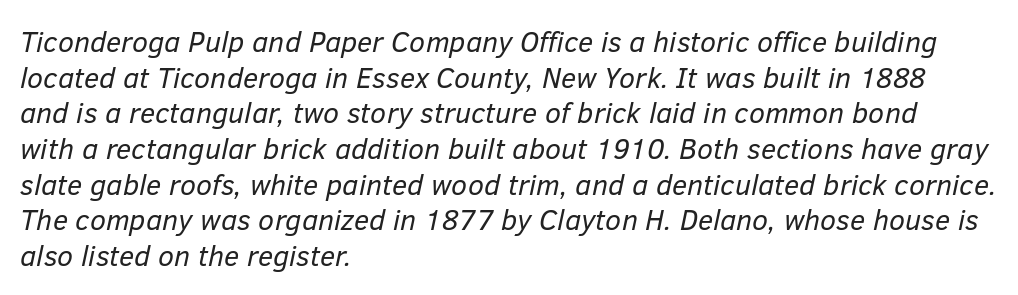
Weight: in the light-to-regular range. These lines are rendered in a variable-pitch font. The text carries the slant typical of an italic or oblique font. The type is set solid horizontally, with unmodified tracking. Caption: multi-line text, flush left, ragged right.
